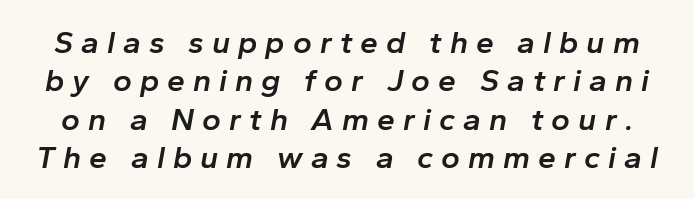
Q: Is the text bold? A: Semi-bold.
Q: Is the text italic (slanted)? A: Yes, it leans right by about 10 degrees.
Q: Is the text underlined? A: No.
Q: Is the spacing between letters normal or unusually wide? A: Unusually wide.
Q: Width (condensed, normal, or wide)? A: Normal.
Q: Stroke contrast? A: Low.
Q: x-height? A: Medium.
Q: Monospaced? A: No.
